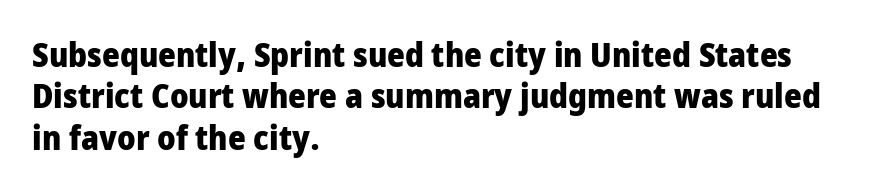
The image shows 34 px heavy, condensed sans-serif type, upright; set left-aligned, line spacing 1.22x, normal letter spacing, not underlined; low stroke contrast and a large x-height.
